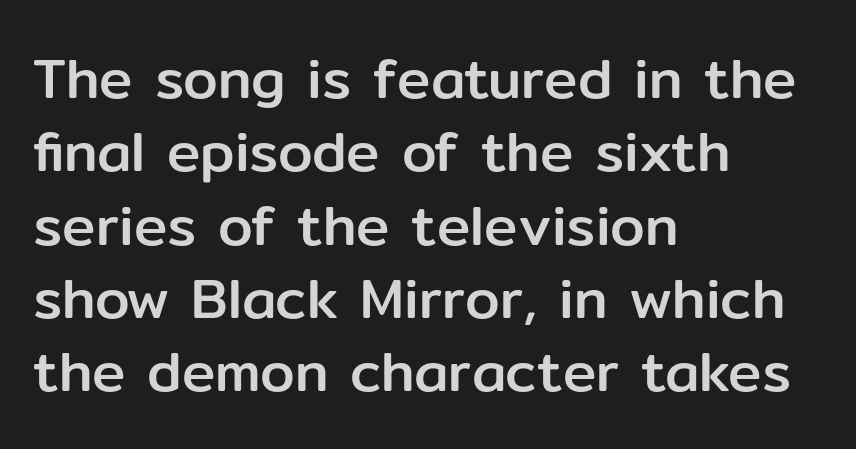
Q: Is the text italic (slanted)? A: No, it is upright.
Q: Is the typeface a serif or a sans-serif typeface? A: Sans-serif.
Q: Is the text underlined? A: No.
Q: How is the paragraph aligned? A: Left-aligned.
Q: Is the spacing between letters normal or unusually wide? A: Normal.
Q: Is the spacing between lines tight, normal or loose? A: Normal.
Q: Width (condensed, normal, or wide)? A: Normal.
Q: Stroke contrast? A: Low.
Q: x-height? A: Medium.
Q: Monospaced? A: No.
